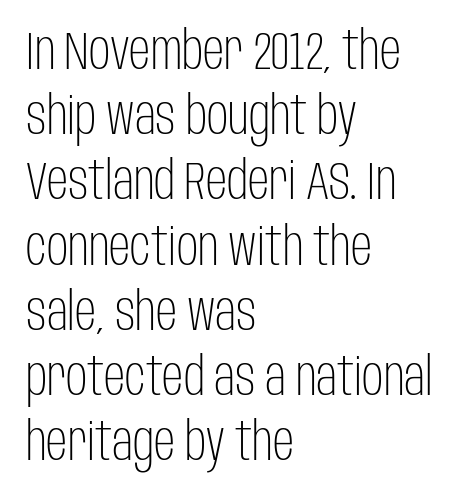
Varying glyph widths throughout — classic text-font behaviour. No italicization has been applied; the sample stays upright. Descender tails drop into unmarked territory. The letterforms sit at book weight or below. Notice how the passage keeps a crisp vertical edge on the left only. How are the letters spaced? Ordinarily, with no added tracking.
